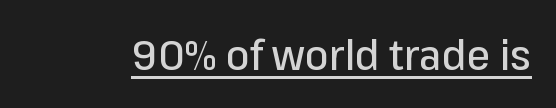
Q: Is the text italic (slanted)? A: No, it is upright.
Q: Is the typeface a serif or a sans-serif typeface? A: Sans-serif.
Q: Is the text underlined? A: Yes.
Q: Is the spacing between letters normal or unusually wide? A: Normal.
Q: Width (condensed, normal, or wide)? A: Normal.
Q: Stroke contrast? A: Low.
Q: x-height? A: Medium.
Q: Monospaced? A: No.
